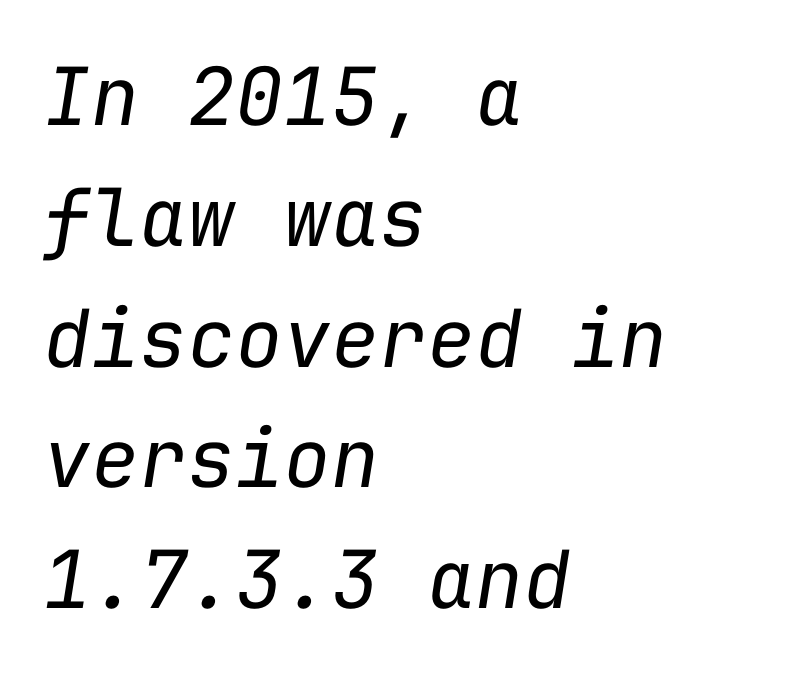
Default kerning and tracking; the words read as compact shapes. Think of a typewriter: that constant character pitch is what you see here. Weight class: somewhere from thin through regular. It's the slanting kind of type. Nobody drew a line under any word here. Caption: multi-line text, flush left, ragged right.
